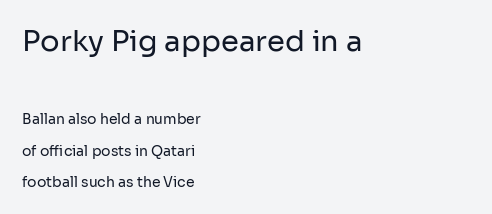
The image shows 29 px regular-weight sans-serif type, upright; set left-aligned, loose line spacing (2.24x), normal letter spacing, not underlined; the first (top) block is 2.07x larger; low stroke contrast and a medium x-height.
